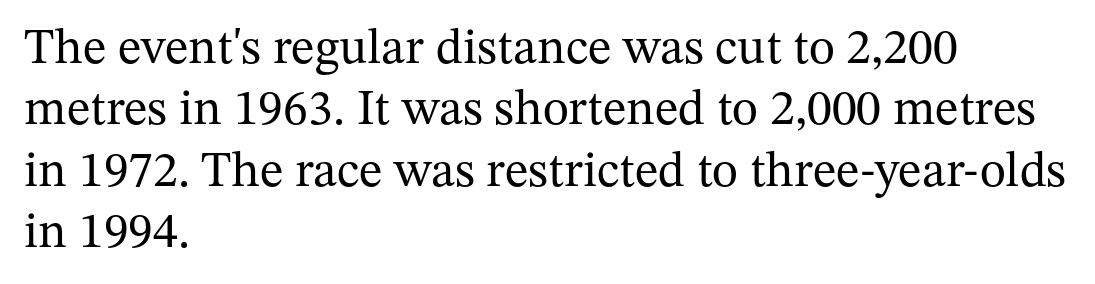
A typesetter would call this proportional, since set widths differ per character. The typesetting does not lean heavy: it is not bold. The tracking reads as untouched default to a designer's eye. In terms of posture, this sample is upright. Each line starts at the same left margin while the right side varies.
